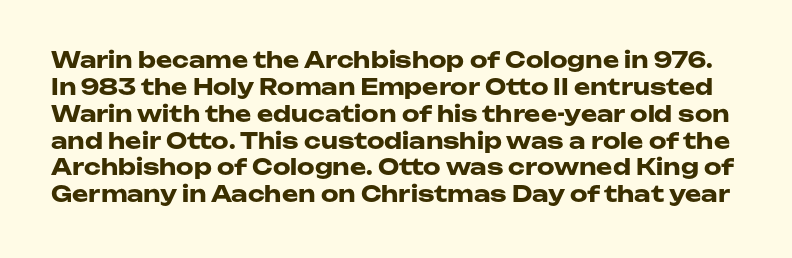
The image shows 22 px bold type, upright; set line spacing 1.22x, normal letter spacing, not underlined.
